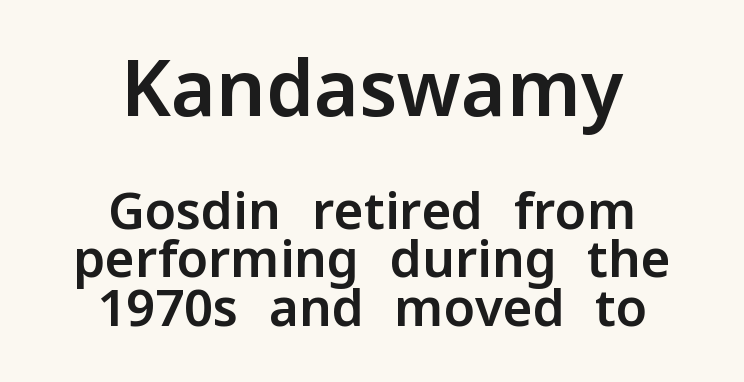
{"serif": "no", "italic": "no", "width": "normal", "stroke_contrast": "low", "x_height": "medium", "monospaced": "no", "underline": "no", "align": "center", "line_spacing": "tight", "line_spacing_ratio": 0.96, "letter_spacing": "normal", "letter_spacing_em": 0.0, "larger_block": "first", "size_ratio": 1.51, "glyph_px": 77}
